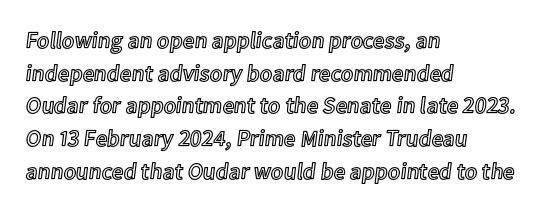
All the whitespace from short lines collects on the right. Standard letterfit; no display-style spreading of the glyphs. The area under the type is left untouched. If you measured baseline to baseline, you'd find a middling distance.
